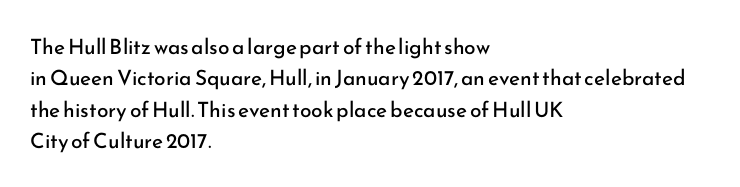
{"italic": "no", "bold": "no", "underline": "no", "align": "left", "line_spacing": "normal", "line_spacing_ratio": 1.49, "letter_spacing": "normal", "letter_spacing_em": 0.0, "glyph_px": 21}
